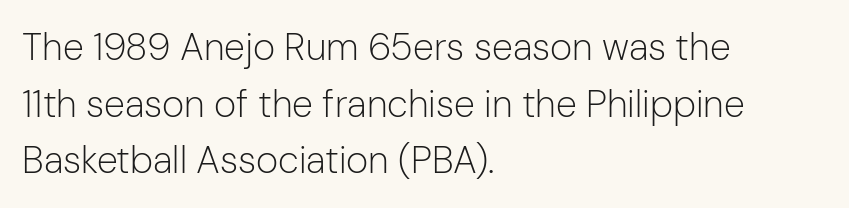
{"serif": "no", "italic": "no", "bold": "no", "weight": "light", "width": "normal", "stroke_contrast": "low", "x_height": "medium", "monospaced": "no", "underline": "no", "align": "left", "line_spacing": "normal", "line_spacing_ratio": 1.49, "letter_spacing": "normal", "letter_spacing_em": 0.0, "glyph_px": 38}
